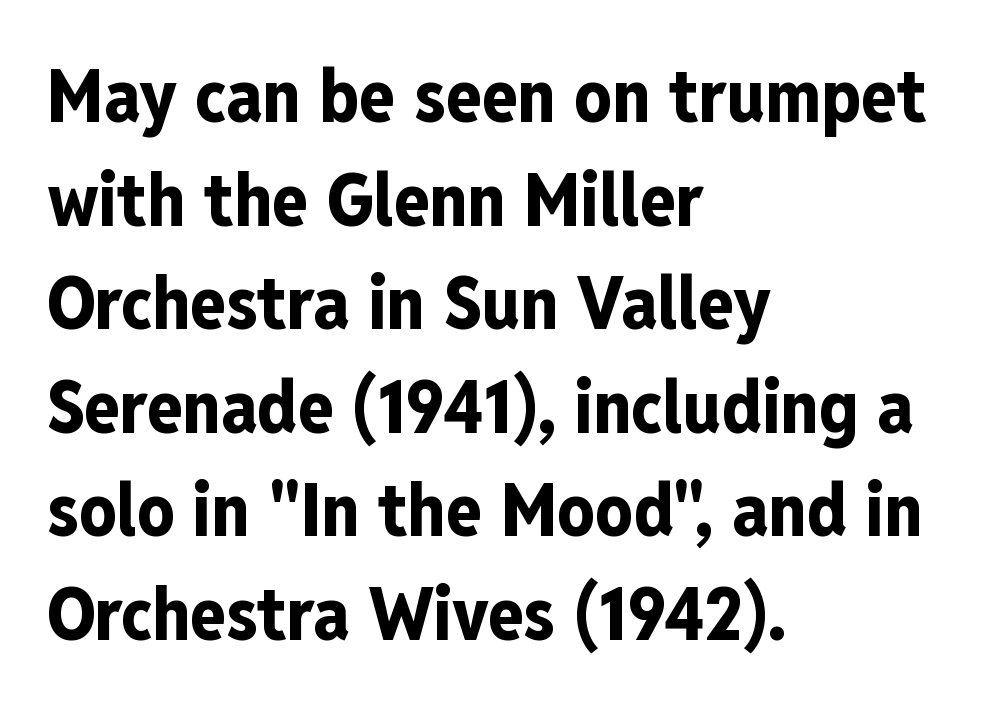
The image shows 74 px bold, condensed sans-serif type, upright; set left-aligned, normal line spacing (1.4x), normal letter spacing, not underlined; low stroke contrast and a medium x-height.
